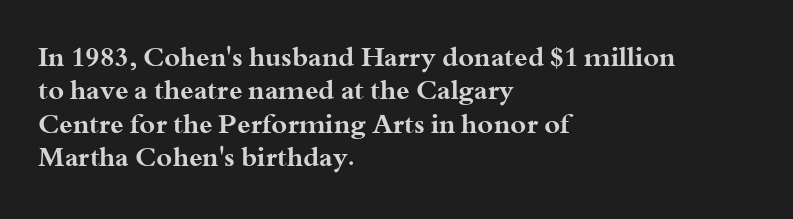
The image shows 27 px bold type, upright; set left-aligned, line spacing 1.24x, normal letter spacing, not underlined.
